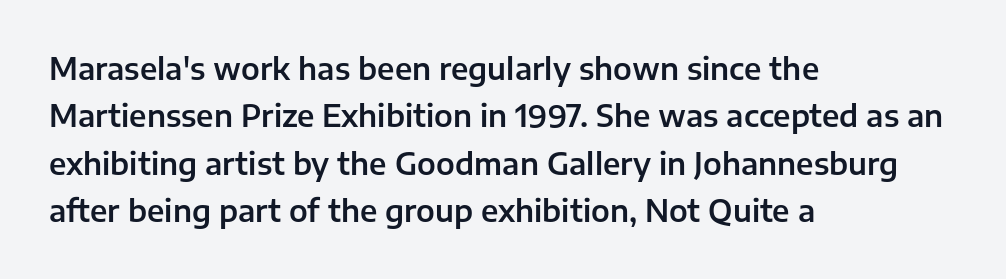
Descenders hang freely into open space. The letters advance in unequal steps, a hallmark of proportional type. A typesetter would call this leading conventional body-copy spacing. Style check: upright.
